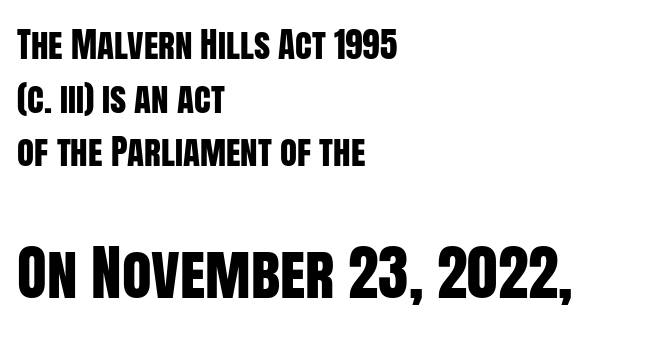
Q: Is the text italic (slanted)? A: No, it is upright.
Q: Is the typeface a serif or a sans-serif typeface? A: Sans-serif.
Q: Is the text underlined? A: No.
Q: How is the paragraph aligned? A: Left-aligned.
Q: Is the spacing between letters normal or unusually wide? A: Normal.
Q: Is the spacing between lines tight, normal or loose? A: Normal.
Q: Which block of text is set in a larger size, the first (top) or the second (bottom)? A: The second (bottom) one.
Q: Width (condensed, normal, or wide)? A: Condensed.
Q: Stroke contrast? A: Low.
Q: x-height? A: Large.
Q: Monospaced? A: No.
